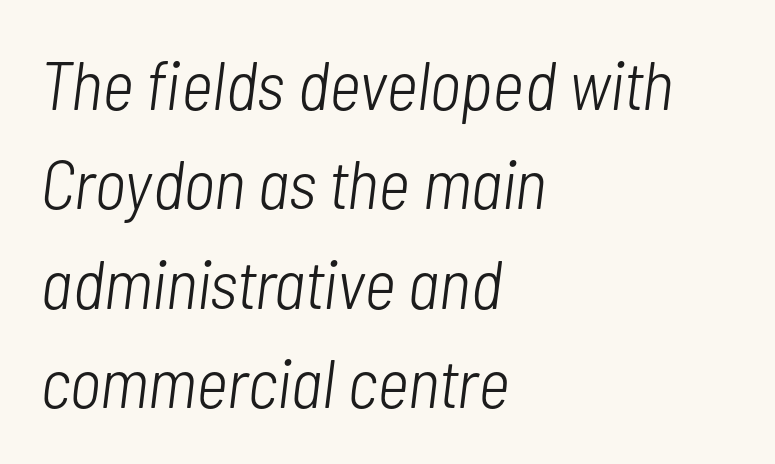
The image shows 69 px light, condensed type, italic (leaning right); set left-aligned, normal line spacing (1.44x), normal letter spacing, not underlined; low stroke contrast and a medium x-height.
